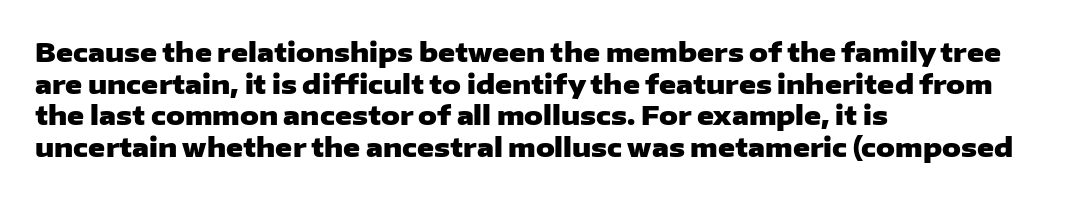
I'd describe the lettering as bold — thick and assertive. Words appear dense and cohesive because spacing is normal. Reading down the block, your eye returns to a fixed left position each line. The lettering holds an erect, upright posture throughout. Descender tails drop into unmarked territory.
